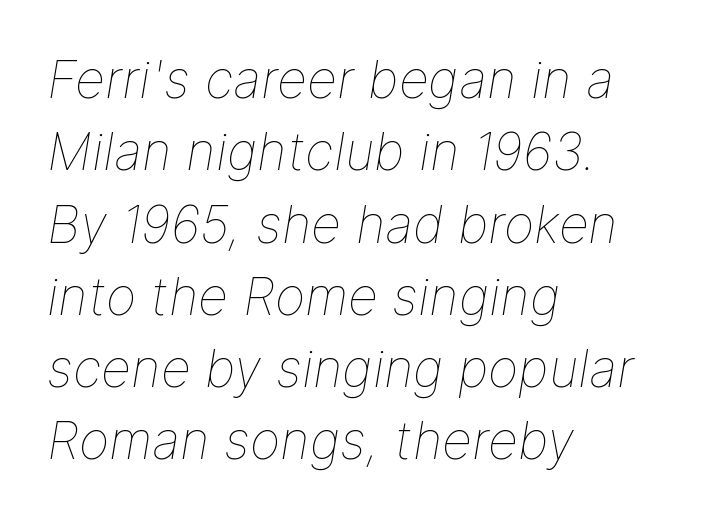
The image shows 52 px thin type, italic (leaning right); set left-aligned, normal line spacing (1.39x), normal letter spacing, not underlined; low stroke contrast and a medium x-height.
